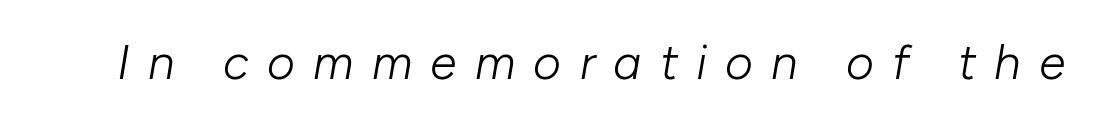
{"italic": "yes", "lean": "right", "slant_degrees": 10, "bold": "no", "weight": "light", "width": "normal", "stroke_contrast": "low", "x_height": "medium", "monospaced": "no", "underline": "no", "letter_spacing": "wide", "letter_spacing_em": 0.38, "glyph_px": 48}
